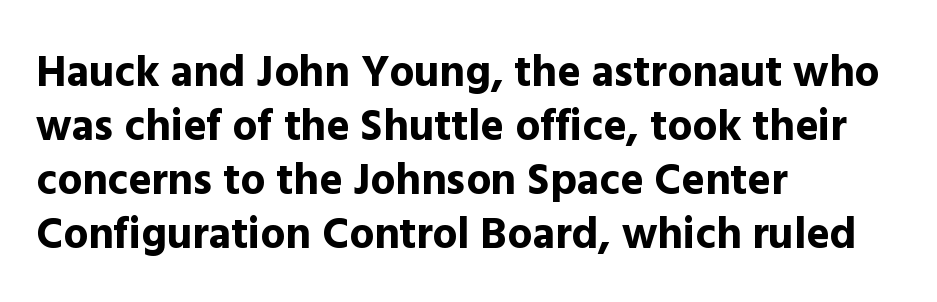
Q: Is the text bold? A: Yes.
Q: Is the text italic (slanted)? A: No, it is upright.
Q: Is the typeface a serif or a sans-serif typeface? A: Sans-serif.
Q: Is the text underlined? A: No.
Q: How is the paragraph aligned? A: Left-aligned.
Q: Is the spacing between letters normal or unusually wide? A: Normal.
Q: Width (condensed, normal, or wide)? A: Normal.
Q: x-height? A: Medium.
Q: Monospaced? A: No.
